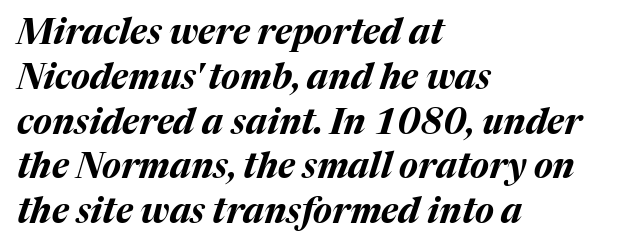
Q: Is the text bold? A: Yes.
Q: Is the text italic (slanted)? A: Yes, it leans right by about 17 degrees.
Q: Is the text underlined? A: No.
Q: How is the paragraph aligned? A: Left-aligned.
Q: Is the spacing between letters normal or unusually wide? A: Normal.
Q: Is the spacing between lines tight, normal or loose? A: Normal.
Q: Width (condensed, normal, or wide)? A: Normal.
Q: Stroke contrast? A: Medium.
Q: x-height? A: Medium.
Q: Monospaced? A: No.
